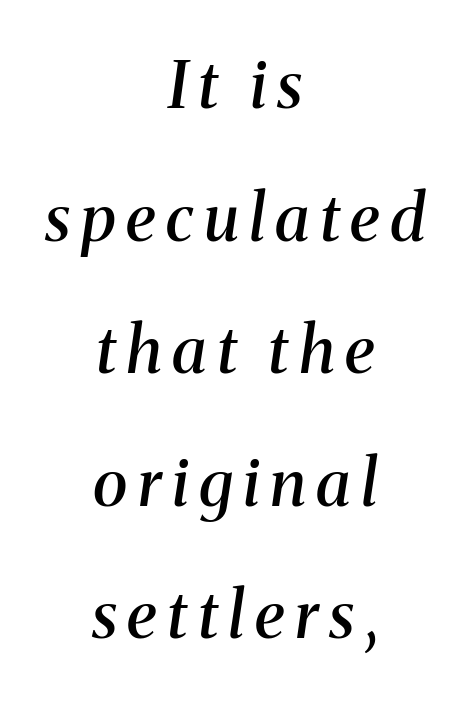
Q: Is the text bold? A: Semi-bold.
Q: Is the text italic (slanted)? A: Yes, it leans right by about 8 degrees.
Q: Is the typeface a serif or a sans-serif typeface? A: Serif.
Q: Is the text underlined? A: No.
Q: How is the paragraph aligned? A: Centered.
Q: Is the spacing between lines tight, normal or loose? A: Loose.
Q: Width (condensed, normal, or wide)? A: Normal.
Q: Stroke contrast? A: Medium.
Q: x-height? A: Medium.
Q: Monospaced? A: No.
